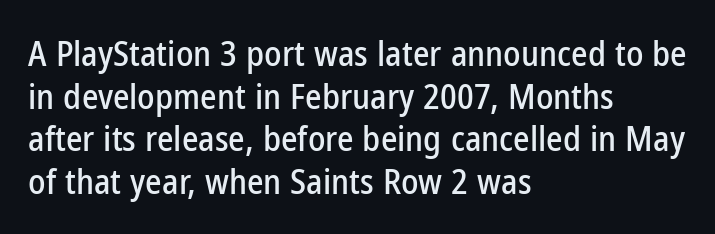
The image shows 35 px condensed sans-serif type, upright; set left-aligned, line spacing 1.22x, normal letter spacing, not underlined; low stroke contrast and a medium x-height.
